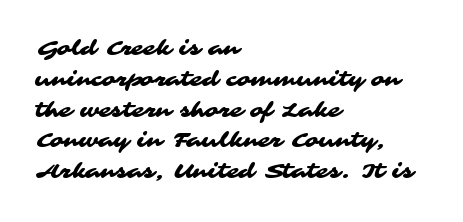
The rendering uses a moderate line-height, typical for paragraphs. The rendering keeps characters at their native spacing. Teacher's note: observe the even left margin — that is flush-left alignment. The string is rendered with underlining switched off.
